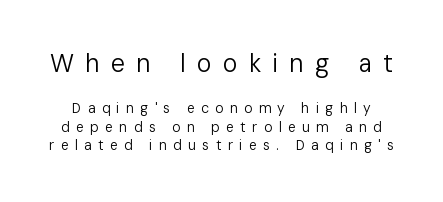
The image shows 25 px text type, upright; set normal line spacing (1.3x), unusually wide letter spacing (+0.45 em), not underlined; the first (top) block is 1.79x larger.
